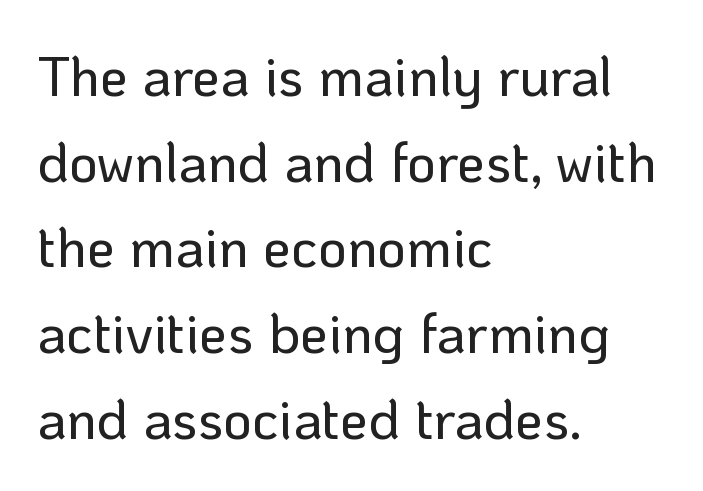
The horizontal fit of the characters is conventional and even. If you measured baseline to baseline, you'd find a middling distance. Notice how the stems are strictly vertical — no italics here. Each letter keeps its own natural width here, so spacing adapts to shape.
